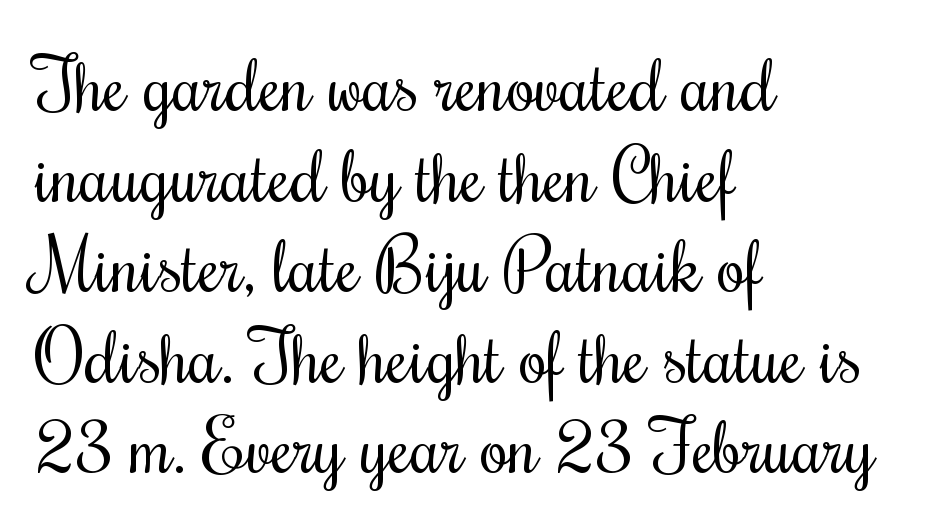
Inter-character spacing is left at the font's built-in metrics. The strip under each line holds only bare page. The letters look calm and open, with moderate or lighter stems.
